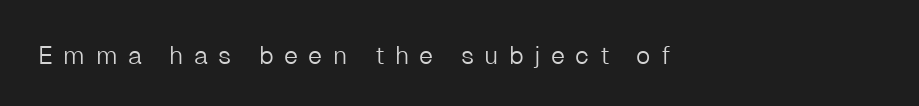
{"italic": "no", "bold": "no", "underline": "no", "letter_spacing": "wide", "letter_spacing_em": 0.42, "glyph_px": 25}
